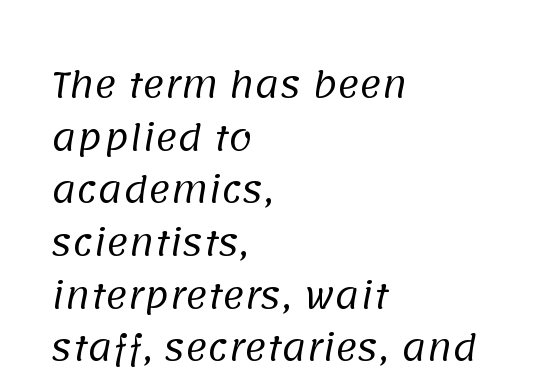
Q: Is the text bold? A: No.
Q: Is the typeface a serif or a sans-serif typeface? A: Sans-serif.
Q: Is the text underlined? A: No.
Q: How is the paragraph aligned? A: Left-aligned.
Q: Is the spacing between letters normal or unusually wide? A: Normal.
Q: Is the spacing between lines tight, normal or loose? A: Normal.
Q: Width (condensed, normal, or wide)? A: Normal.
Q: Stroke contrast? A: Low.
Q: x-height? A: Large.
Q: Monospaced? A: No.
